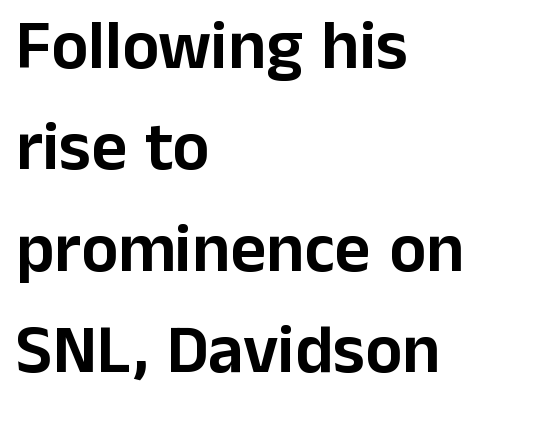
Q: Is the text italic (slanted)? A: No, it is upright.
Q: Is the typeface a serif or a sans-serif typeface? A: Sans-serif.
Q: Is the text underlined? A: No.
Q: How is the paragraph aligned? A: Left-aligned.
Q: Is the spacing between letters normal or unusually wide? A: Normal.
Q: Is the spacing between lines tight, normal or loose? A: Normal.
Q: Width (condensed, normal, or wide)? A: Normal.
Q: Stroke contrast? A: Low.
Q: x-height? A: Medium.
Q: Monospaced? A: No.
